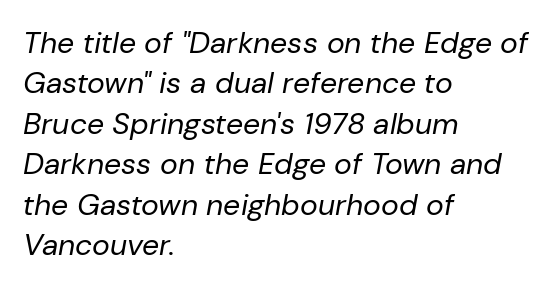
The strokes are not fattened; the text isn't bold. Do the characters align in a grid? No, the font is proportional. The lines in this sample share a left origin and differ only in where they stop. Notice how descenders clear the ascenders below comfortably — that's standard leading.
